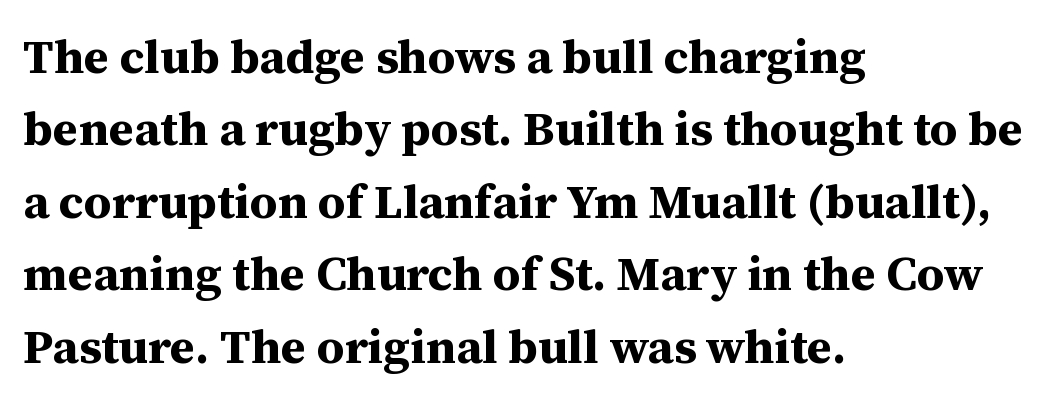
{"serif": "yes", "italic": "no", "bold": "yes", "weight": "bold", "width": "normal", "stroke_contrast": "medium", "x_height": "medium", "monospaced": "no", "underline": "no", "align": "left", "line_spacing": "normal", "line_spacing_ratio": 1.51, "letter_spacing": "normal", "letter_spacing_em": 0.0, "glyph_px": 48}
